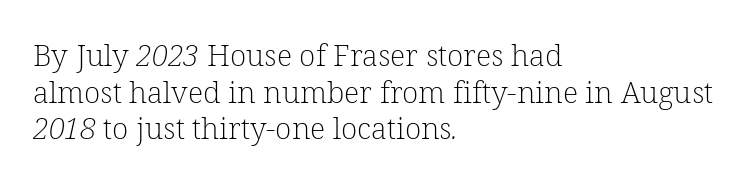
The image shows 30 px light serif type; set left-aligned, line spacing 1.22x, normal letter spacing, not underlined; low stroke contrast and a medium x-height.
